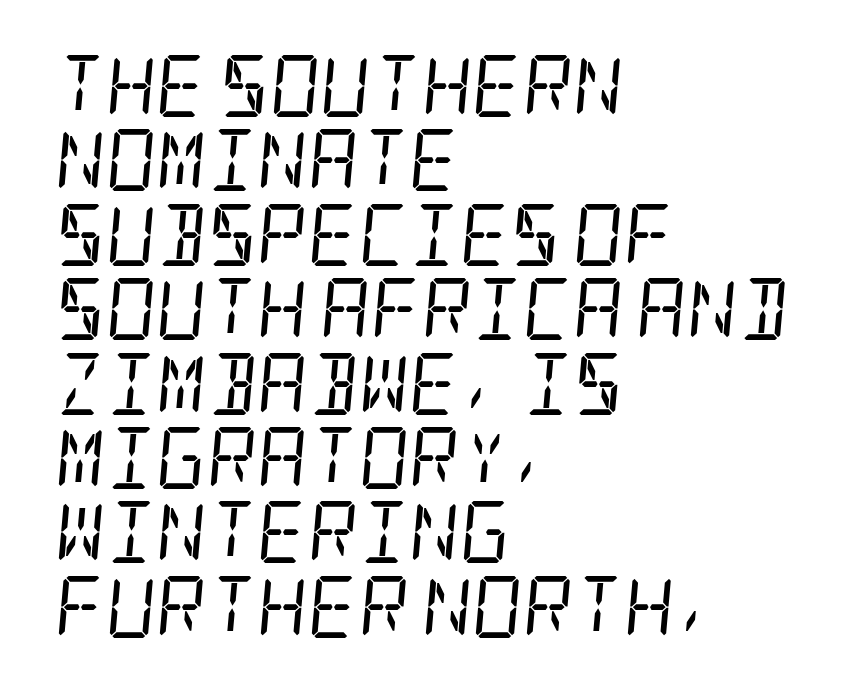
{"serif": "yes", "italic": "yes", "lean": "right", "slant_degrees": 5, "bold": "no", "weight": "regular", "width": "condensed", "stroke_contrast": "low", "x_height": "large", "underline": "no", "align": "left", "line_spacing_ratio": 1.2, "letter_spacing": "normal", "letter_spacing_em": 0.0, "glyph_px": 62}
